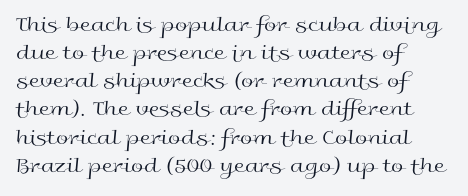
Q: Is the text bold? A: No.
Q: Is the text italic (slanted)? A: No, it is upright.
Q: Is the text underlined? A: No.
Q: How is the paragraph aligned? A: Left-aligned.
Q: Is the spacing between letters normal or unusually wide? A: Normal.
Q: Is the spacing between lines tight, normal or loose? A: Normal.
